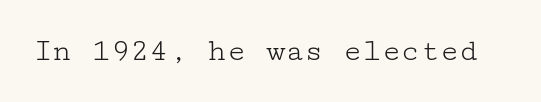
{"serif": "yes", "italic": "no", "bold": "no", "weight": "light", "width": "wide", "stroke_contrast": "low", "x_height": "medium", "underline": "no", "letter_spacing": "normal", "letter_spacing_em": 0.0, "glyph_px": 32}
